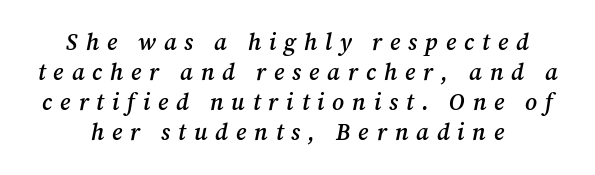
Emphasis-style slanted type is in use. Someone cranked the tracking dial way up on this one. The gap between lines stays unmarked. Strokes here are thickened, but only to semibold level. Successive baselines arrive at the customary interval.
